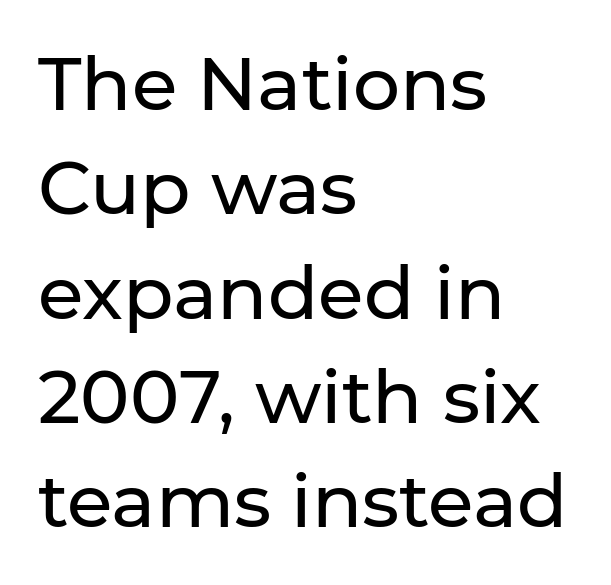
These lines are rendered in a variable-pitch font. The baseline area is clear. Stroke thickness stays within the range of a standard reading face or lighter. The rendering uses a moderate line-height, typical for paragraphs.
